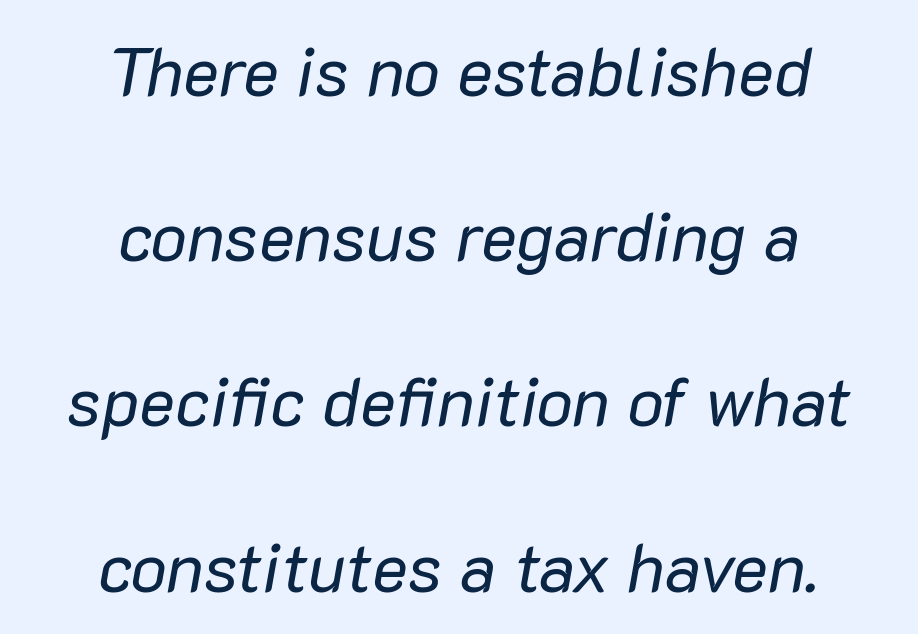
The face used here is proportionally spaced, like ordinary book or web type. Visually the block forms a symmetrical silhouette, jagged on both flanks. Regarding leading, the lines here are spaced well apart. Italic: yes, the glyphs are oblique. Is the type heavy? It reads as light-to-regular instead.
